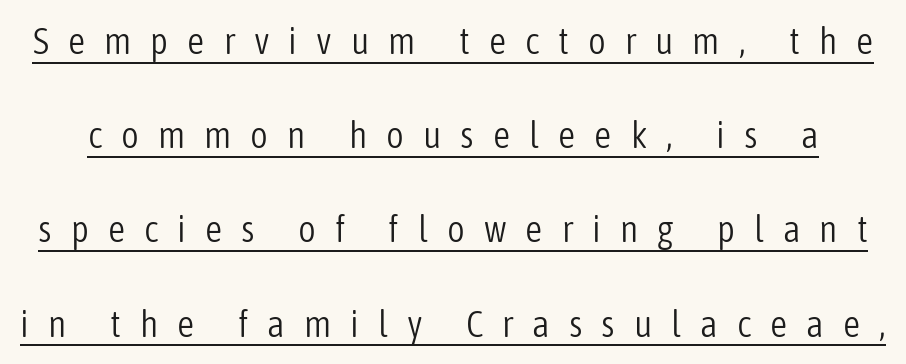
{"serif": "no", "italic": "no", "bold": "no", "weight": "light", "width": "condensed", "stroke_contrast": "low", "x_height": "medium", "monospaced": "no", "underline": "yes", "line_spacing": "loose", "line_spacing_ratio": 2.48, "letter_spacing": "wide", "letter_spacing_em": 0.5, "glyph_px": 38}
